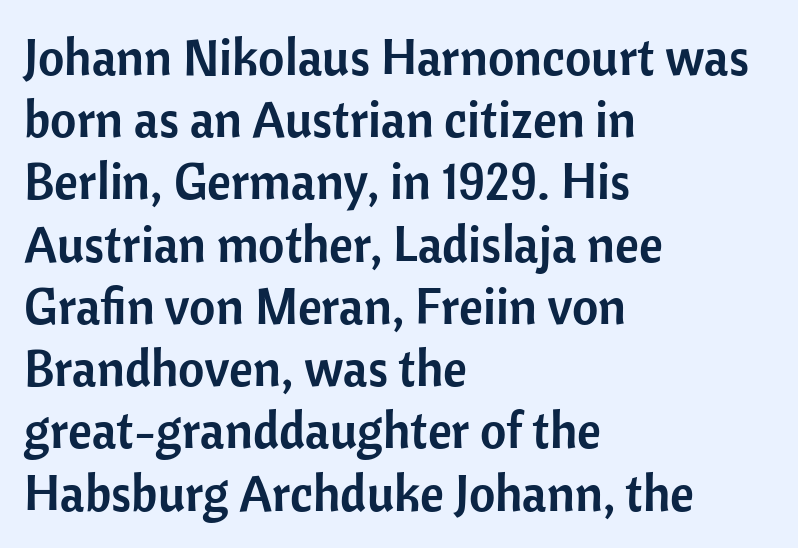
Q: Is the text italic (slanted)? A: No, it is upright.
Q: Is the typeface a serif or a sans-serif typeface? A: Sans-serif.
Q: Is the text underlined? A: No.
Q: How is the paragraph aligned? A: Left-aligned.
Q: Is the spacing between letters normal or unusually wide? A: Normal.
Q: Width (condensed, normal, or wide)? A: Normal.
Q: Stroke contrast? A: Low.
Q: x-height? A: Medium.
Q: Monospaced? A: No.
